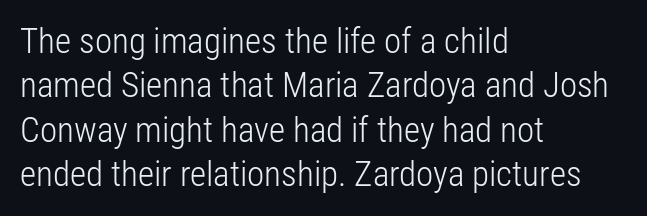
{"serif": "no", "italic": "no", "bold": "no", "weight": "light", "width": "condensed", "stroke_contrast": "low", "x_height": "medium", "monospaced": "no", "underline": "no", "align": "left", "line_spacing": "normal", "line_spacing_ratio": 1.27, "letter_spacing": "normal", "letter_spacing_em": 0.0, "glyph_px": 35}
